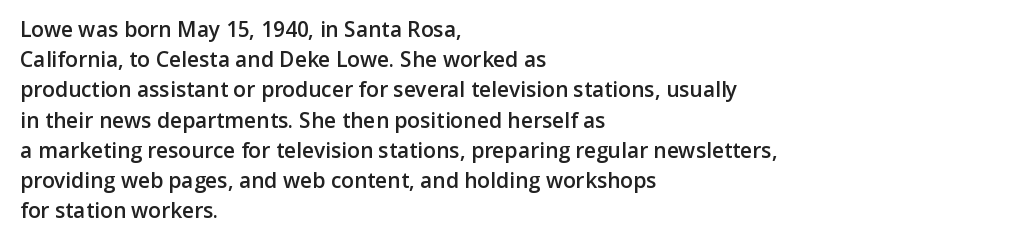
Q: Is the text bold? A: Semi-bold.
Q: Is the text italic (slanted)? A: No, it is upright.
Q: Is the text underlined? A: No.
Q: How is the paragraph aligned? A: Left-aligned.
Q: Is the spacing between letters normal or unusually wide? A: Normal.
Q: Is the spacing between lines tight, normal or loose? A: Normal.
